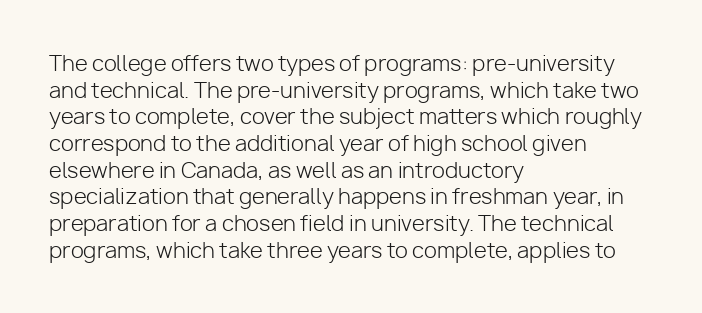
The image shows 21 px text type, upright; set left-aligned, normal line spacing (1.27x), normal letter spacing, not underlined.
